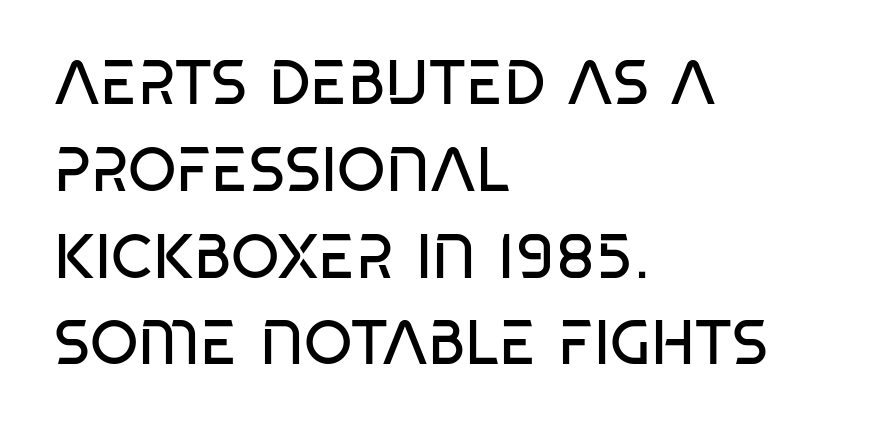
Every character sits straight up, as roman type does. The rendering uses natural spacing where letterforms have individual widths. A student would call this left alignment; a typographer would say flush left, rag right. Nothing sits at the stroke ends, so this counts as sans-serif. Line spacing here is normal. Anything drawn beneath the words? Only blank space.
